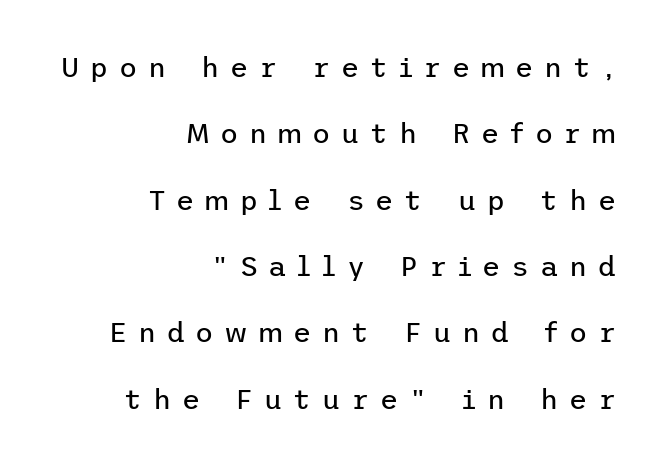
The image shows 28 px regular-weight sans-serif type, upright; set right-aligned, loose line spacing (2.37x), unusually wide letter spacing (+0.38 em), not underlined; low stroke contrast and a medium x-height.
